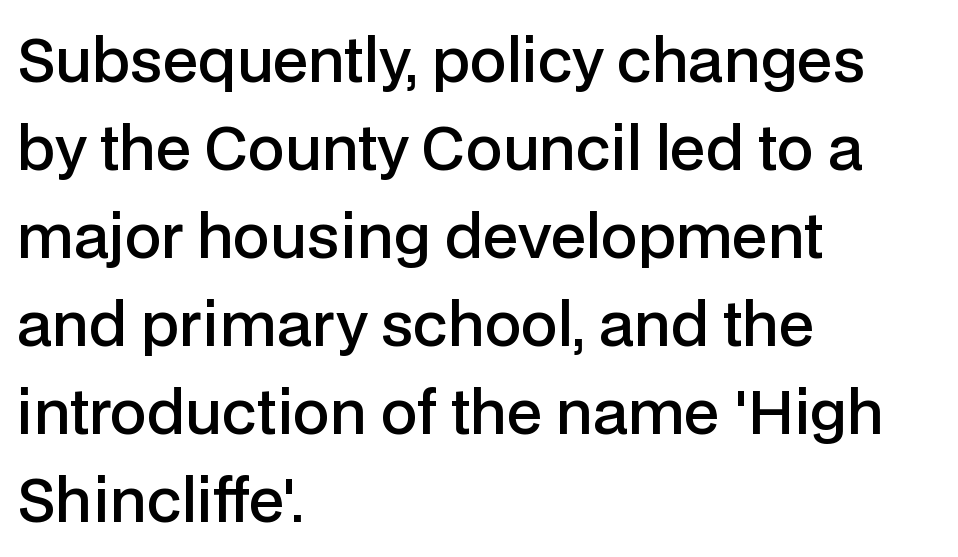
{"serif": "no", "italic": "no", "bold": "semi", "weight": "semibold", "width": "normal", "stroke_contrast": "low", "x_height": "medium", "monospaced": "no", "underline": "no", "align": "left", "line_spacing": "normal", "line_spacing_ratio": 1.49, "letter_spacing": "normal", "letter_spacing_em": 0.0, "glyph_px": 59}
